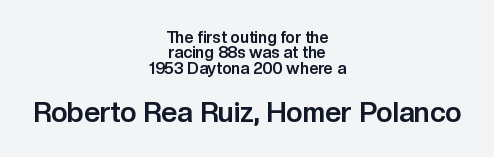
Q: Is the text bold? A: Yes.
Q: Is the text italic (slanted)? A: No, it is upright.
Q: Is the typeface a serif or a sans-serif typeface? A: Sans-serif.
Q: Is the text underlined? A: No.
Q: How is the paragraph aligned? A: Centered.
Q: Is the spacing between letters normal or unusually wide? A: Normal.
Q: Is the spacing between lines tight, normal or loose? A: Tight.
Q: Which block of text is set in a larger size, the first (top) or the second (bottom)? A: The second (bottom) one.
Q: Width (condensed, normal, or wide)? A: Normal.
Q: Stroke contrast? A: Low.
Q: x-height? A: Medium.
Q: Monospaced? A: No.
